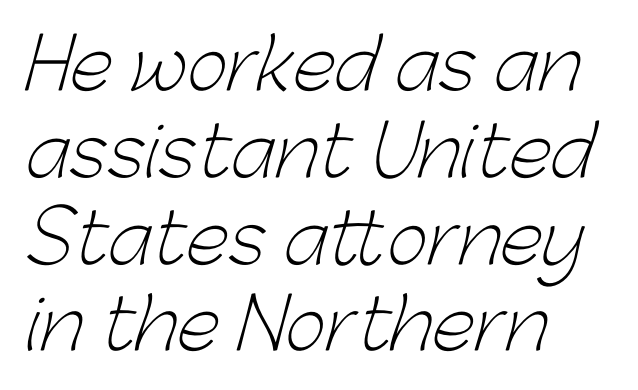
The tracking reads as untouched default to a designer's eye. The lines are quadded left. The rendering uses natural spacing where letterforms have individual widths. Beneath every word, the page is bare. Caption: face not bold, strokes unweighted.
